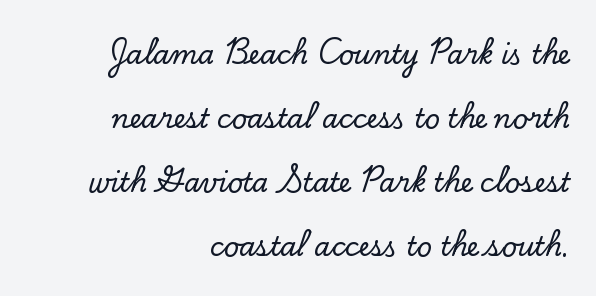
This rendering uses right alignment, leaving the left contour irregular. No extra tracking has been applied to these lines. Descenders hang freely into open space. Summary of vertical rhythm: relaxed, with wide interline spacing.
